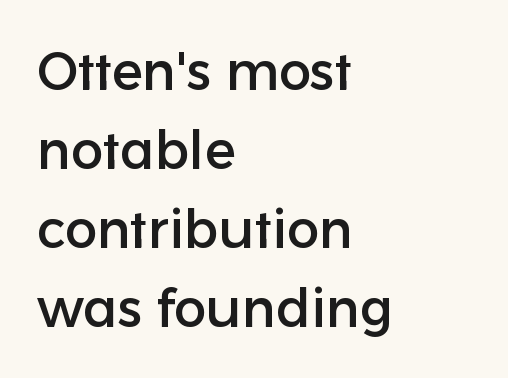
Q: Is the text italic (slanted)? A: No, it is upright.
Q: Is the typeface a serif or a sans-serif typeface? A: Sans-serif.
Q: Is the text underlined? A: No.
Q: How is the paragraph aligned? A: Left-aligned.
Q: Is the spacing between letters normal or unusually wide? A: Normal.
Q: Is the spacing between lines tight, normal or loose? A: Normal.
Q: Width (condensed, normal, or wide)? A: Normal.
Q: Stroke contrast? A: Low.
Q: x-height? A: Medium.
Q: Monospaced? A: No.
